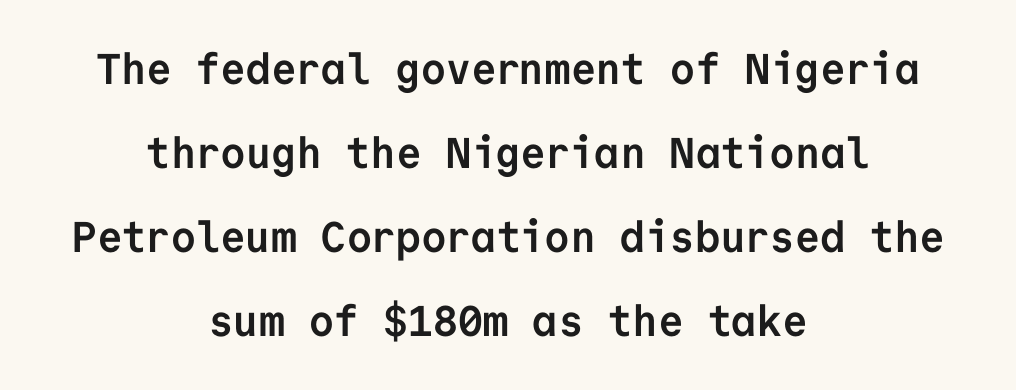
Q: Is the text bold? A: Yes.
Q: Is the text italic (slanted)? A: No, it is upright.
Q: Is the typeface a serif or a sans-serif typeface? A: Sans-serif.
Q: Is the text underlined? A: No.
Q: How is the paragraph aligned? A: Centered.
Q: Is the spacing between letters normal or unusually wide? A: Normal.
Q: Is the spacing between lines tight, normal or loose? A: Loose.
Q: Width (condensed, normal, or wide)? A: Normal.
Q: Stroke contrast? A: Low.
Q: x-height? A: Medium.
Q: Monospaced? A: Yes.
